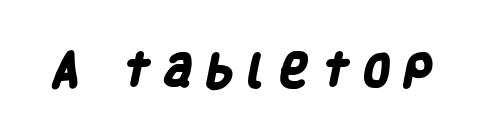
Q: Is the text bold? A: Yes.
Q: Is the typeface a serif or a sans-serif typeface? A: Sans-serif.
Q: Is the text underlined? A: No.
Q: Is the spacing between letters normal or unusually wide? A: Unusually wide.
Q: Width (condensed, normal, or wide)? A: Condensed.
Q: Stroke contrast? A: Low.
Q: x-height? A: Large.
Q: Monospaced? A: No.
